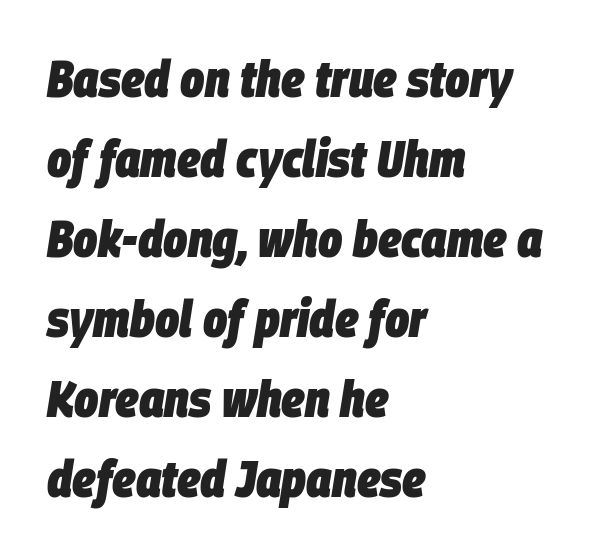
Q: Is the text bold? A: Yes.
Q: Is the text italic (slanted)? A: Yes, it leans right by about 9 degrees.
Q: Is the text underlined? A: No.
Q: How is the paragraph aligned? A: Left-aligned.
Q: Is the spacing between letters normal or unusually wide? A: Normal.
Q: Is the spacing between lines tight, normal or loose? A: Normal.
Q: Width (condensed, normal, or wide)? A: Condensed.
Q: Stroke contrast? A: Low.
Q: x-height? A: Large.
Q: Monospaced? A: No.
